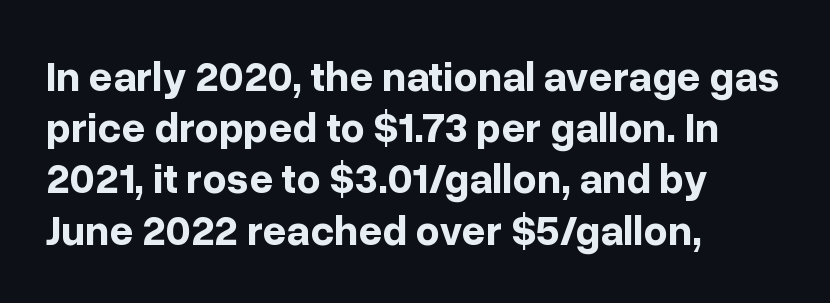
The image shows 42 px bold sans-serif type, upright; set left-aligned, line spacing 1.22x, normal letter spacing, not underlined; low stroke contrast and a medium x-height.
